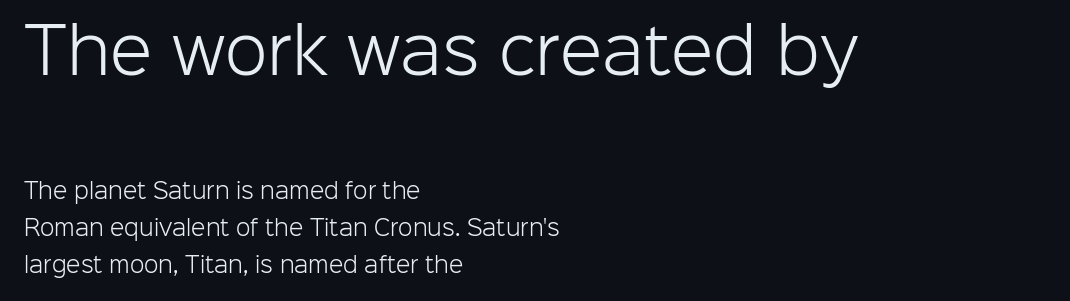
Q: Is the text bold? A: No.
Q: Is the text italic (slanted)? A: No, it is upright.
Q: Is the typeface a serif or a sans-serif typeface? A: Sans-serif.
Q: Is the text underlined? A: No.
Q: How is the paragraph aligned? A: Left-aligned.
Q: Is the spacing between letters normal or unusually wide? A: Normal.
Q: Which block of text is set in a larger size, the first (top) or the second (bottom)? A: The first (top) one.
Q: Width (condensed, normal, or wide)? A: Normal.
Q: Stroke contrast? A: Low.
Q: x-height? A: Medium.
Q: Monospaced? A: No.
